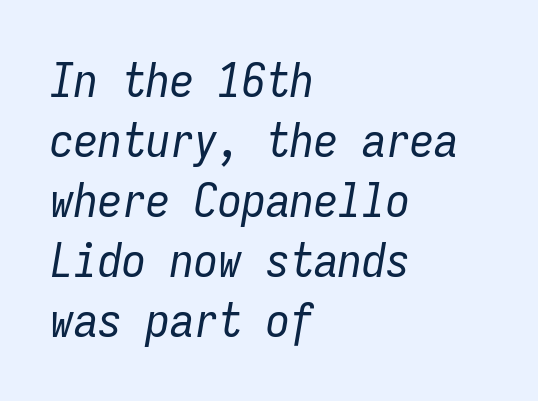
Compared with a centered layout, this one pins lines to the left instead. A bare baseline throughout the passage. Heaviness? Minimal to ordinary, like unemphasized prose. You could count columns in this text — the font is strictly monospaced. The rendering uses a moderate line-height, typical for paragraphs. The line texture is even and compact thanks to regular tracking.
